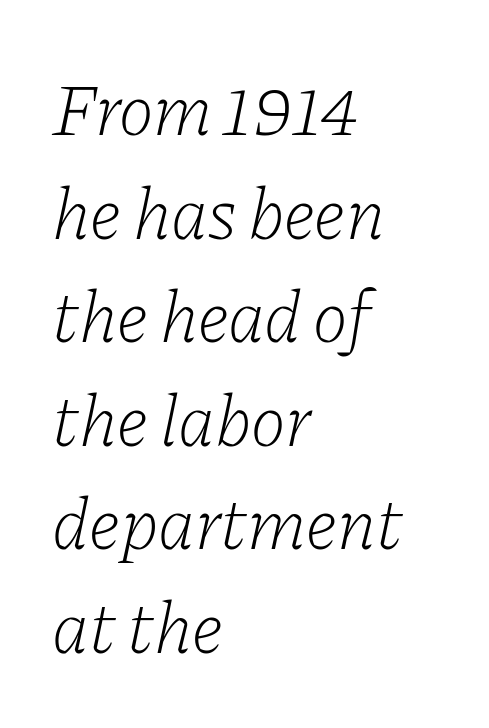
The image shows 74 px light serif type, italic (leaning right); set left-aligned, normal line spacing (1.4x), normal letter spacing, not underlined; low stroke contrast and a medium x-height.
